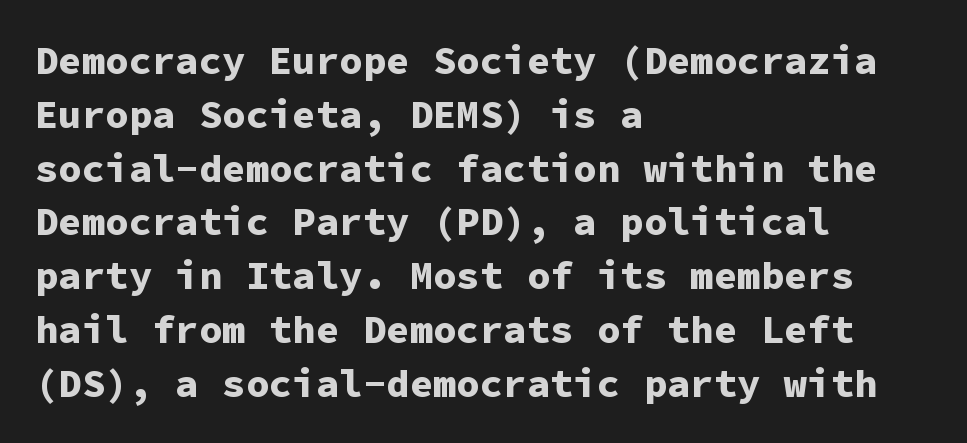
{"serif": "no", "italic": "no", "bold": "yes", "weight": "bold", "width": "normal", "stroke_contrast": "low", "x_height": "medium", "monospaced": "yes", "underline": "no", "align": "left", "line_spacing": "normal", "line_spacing_ratio": 1.38, "letter_spacing": "normal", "letter_spacing_em": 0.0, "glyph_px": 39}
